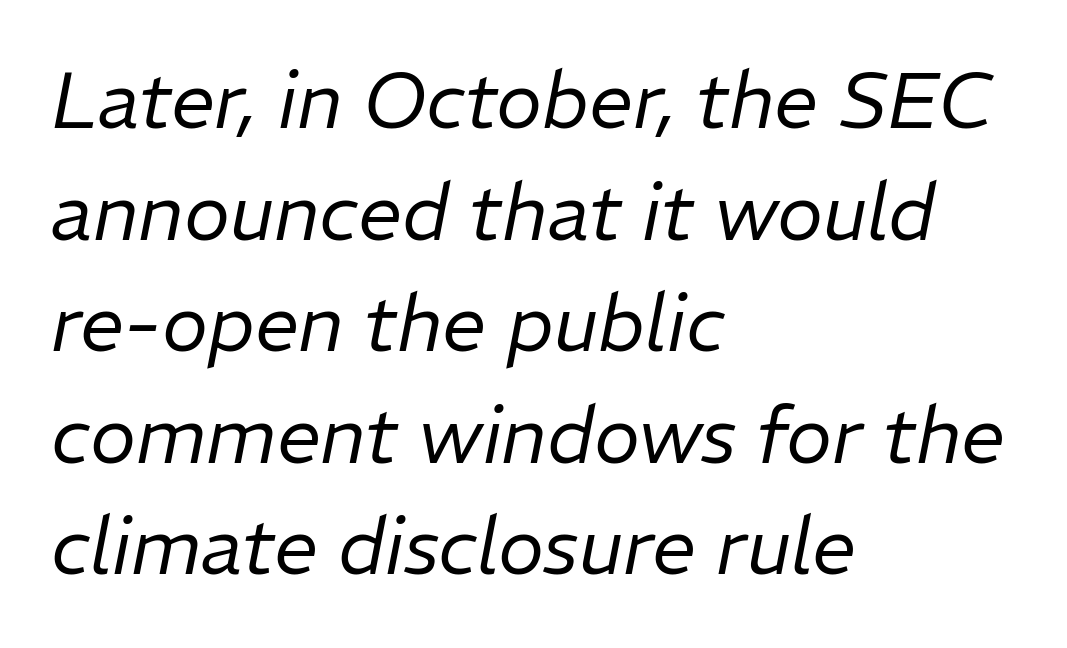
The image shows 78 px regular-weight type, italic (leaning right); set left-aligned, normal line spacing (1.43x), normal letter spacing, not underlined; low stroke contrast and a medium x-height.
